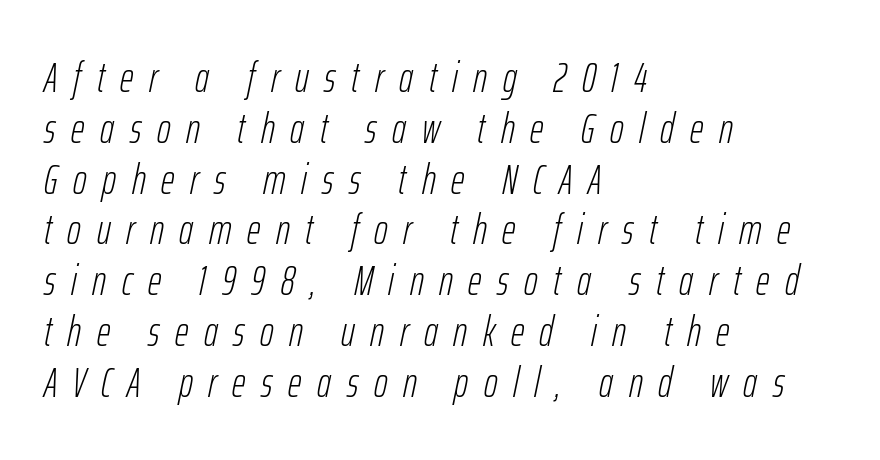
{"italic": "yes", "lean": "right", "slant_degrees": 12, "bold": "no", "weight": "light", "width": "condensed", "stroke_contrast": "low", "x_height": "medium", "monospaced": "no", "underline": "no", "align": "left", "line_spacing_ratio": 1.21, "letter_spacing": "wide", "letter_spacing_em": 0.37, "glyph_px": 42}
